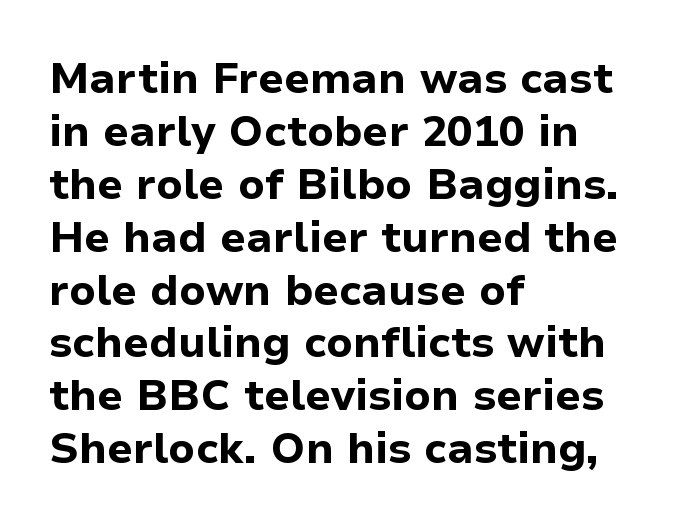
{"serif": "no", "italic": "no", "bold": "yes", "weight": "bold", "width": "normal", "stroke_contrast": "low", "x_height": "medium", "monospaced": "no", "underline": "no", "align": "left", "line_spacing_ratio": 1.23, "letter_spacing": "normal", "letter_spacing_em": 0.0, "glyph_px": 43}
